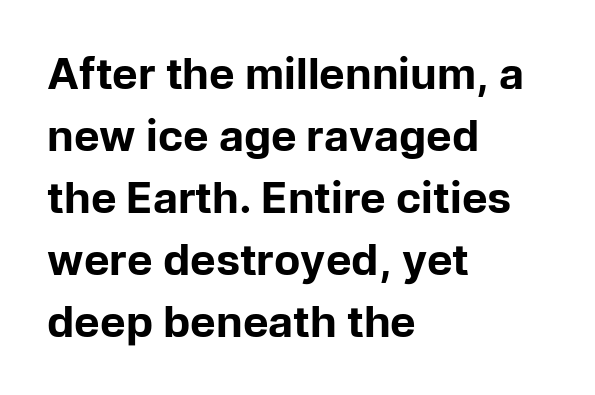
The image shows 43 px bold sans-serif type, upright; set left-aligned, normal line spacing (1.44x), normal letter spacing, not underlined; low stroke contrast and a medium x-height.
